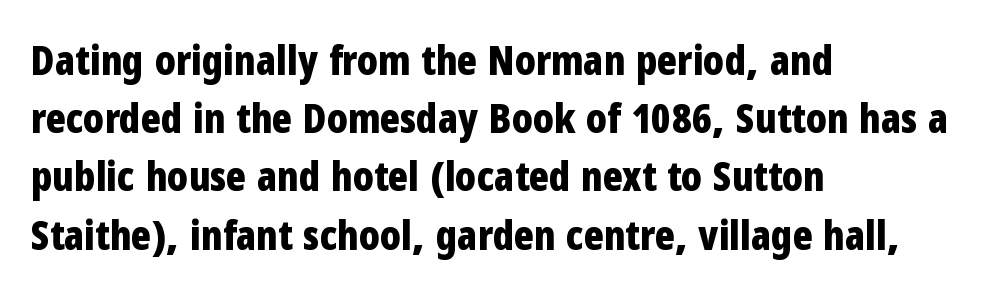
Look at the bottom of the vertical strokes: they stop flat, with no serifs. Honestly, there is no underline to notice here at all. The rendering uses a moderate line-height, typical for paragraphs. The gaps between neighbouring characters are ordinary and unremarkable.
